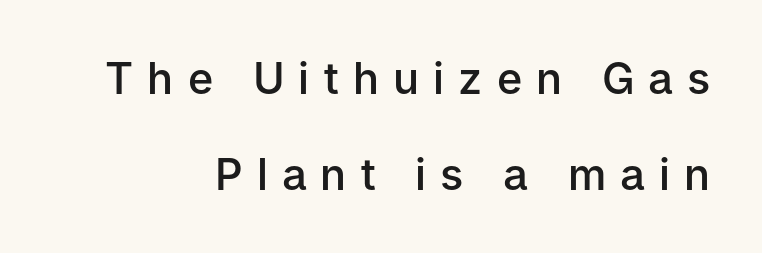
Q: Is the text bold? A: Semi-bold.
Q: Is the text italic (slanted)? A: No, it is upright.
Q: Is the typeface a serif or a sans-serif typeface? A: Sans-serif.
Q: Is the text underlined? A: No.
Q: How is the paragraph aligned? A: Right-aligned.
Q: Is the spacing between letters normal or unusually wide? A: Unusually wide.
Q: Is the spacing between lines tight, normal or loose? A: Loose.
Q: Width (condensed, normal, or wide)? A: Normal.
Q: Stroke contrast? A: Low.
Q: x-height? A: Medium.
Q: Monospaced? A: No.
